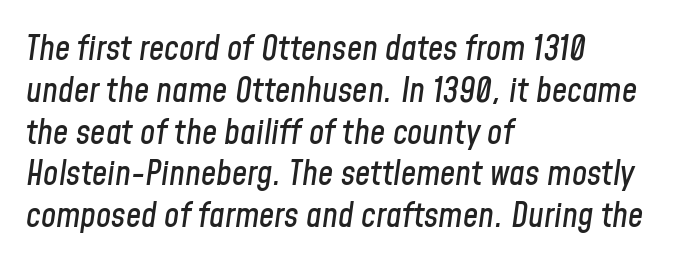
The image shows 34 px condensed type, italic (leaning right); set left-aligned, line spacing 1.23x, normal letter spacing, not underlined; low stroke contrast and a medium x-height.
